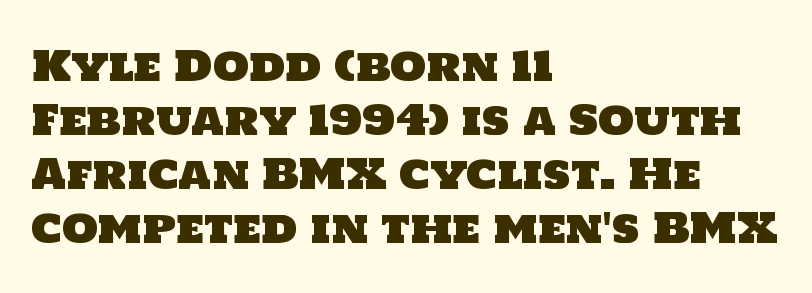
The image shows 41 px sans-serif type; set left-aligned, normal line spacing (1.32x), normal letter spacing, not underlined; low stroke contrast and a large x-height.
